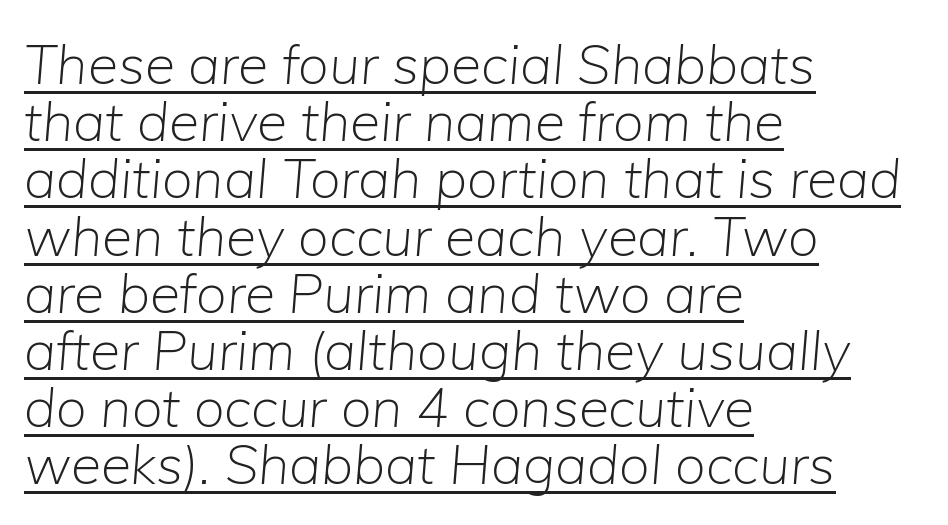
{"italic": "yes", "lean": "right", "slant_degrees": 5, "bold": "no", "weight": "light", "width": "normal", "stroke_contrast": "low", "x_height": "medium", "monospaced": "no", "underline": "yes", "align": "left", "line_spacing": "tight", "line_spacing_ratio": 1.04, "letter_spacing": "normal", "letter_spacing_em": 0.0, "glyph_px": 55}
